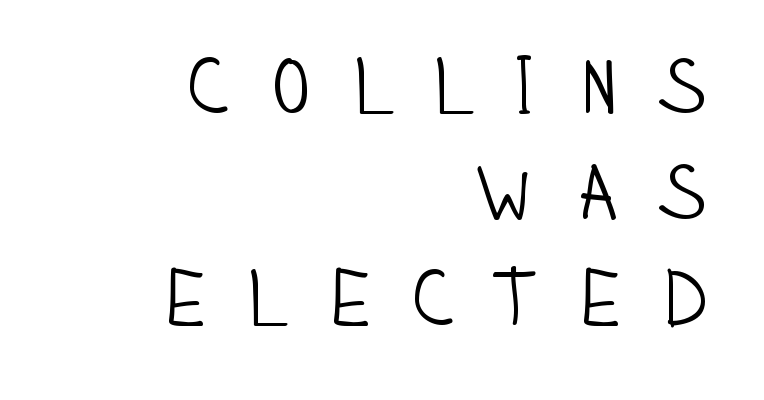
Each new line begins a customary step beneath the previous one. Alignment: flush right. Underline: absent. Spacing verdict: proportional, widths tailored to each character. The strokes are not fattened; the text isn't bold. Regarding serifs, this sample does without them.
